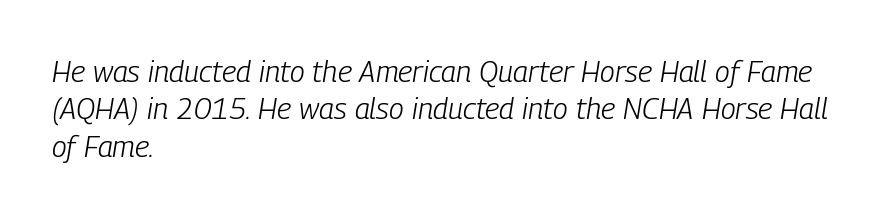
The image shows 30 px light, condensed type, italic (leaning right); set left-aligned, normal line spacing (1.25x), normal letter spacing, not underlined; low stroke contrast and a medium x-height.
